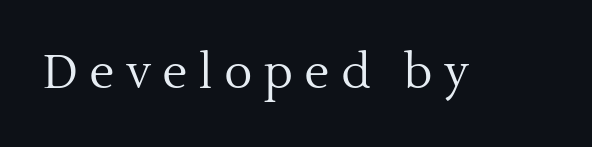
{"serif": "yes", "italic": "no", "bold": "no", "weight": "regular", "width": "normal", "x_height": "medium", "monospaced": "no", "underline": "no", "letter_spacing": "wide", "letter_spacing_em": 0.24, "glyph_px": 47}
